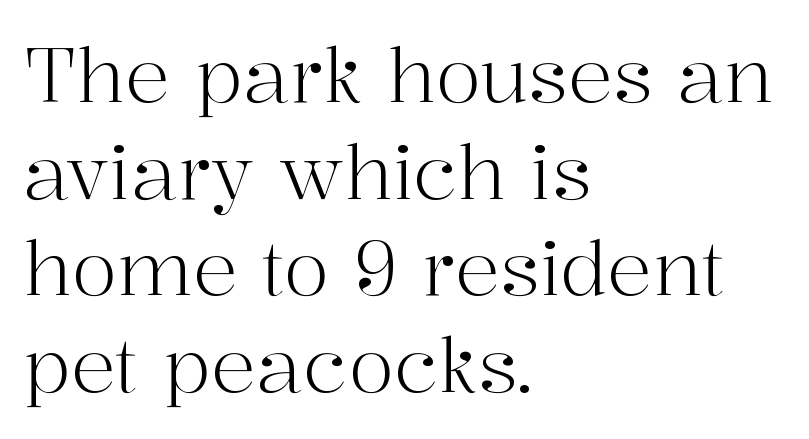
The image shows 75 px light serif type, upright; set left-aligned, normal line spacing (1.29x), normal letter spacing, not underlined; high stroke contrast and a medium x-height.
